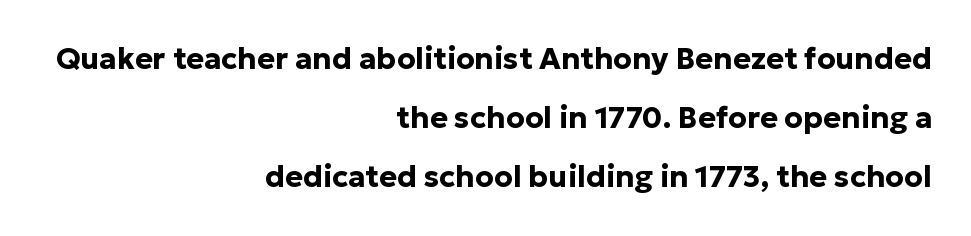
{"serif": "no", "italic": "no", "bold": "yes", "weight": "bold", "width": "normal", "stroke_contrast": "low", "x_height": "medium", "monospaced": "no", "underline": "no", "align": "right", "line_spacing": "loose", "line_spacing_ratio": 1.97, "letter_spacing": "normal", "letter_spacing_em": 0.0, "glyph_px": 30}
